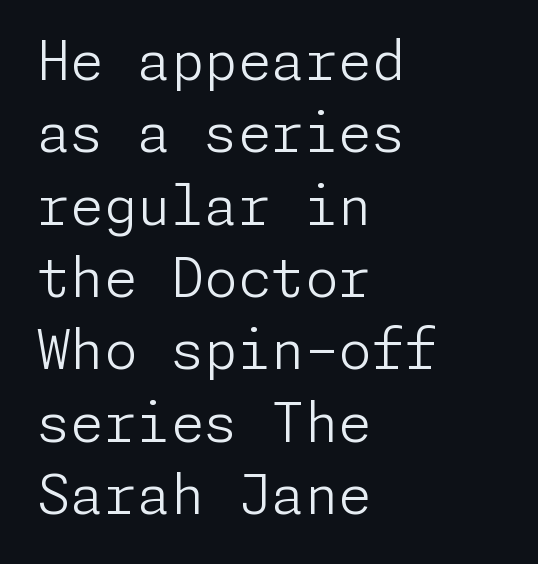
Q: Is the text bold? A: No.
Q: Is the text italic (slanted)? A: No, it is upright.
Q: Is the typeface a serif or a sans-serif typeface? A: Sans-serif.
Q: Is the text underlined? A: No.
Q: How is the paragraph aligned? A: Left-aligned.
Q: Is the spacing between letters normal or unusually wide? A: Normal.
Q: Is the spacing between lines tight, normal or loose? A: Normal.
Q: Width (condensed, normal, or wide)? A: Normal.
Q: Stroke contrast? A: Low.
Q: x-height? A: Medium.
